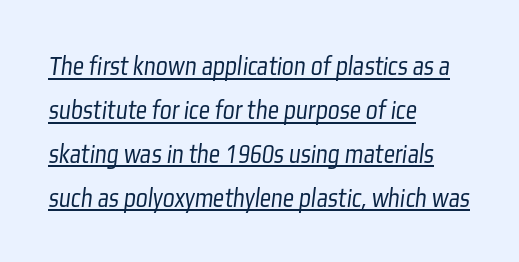
Whoever set this chose a conventional vertical rhythm. Standard letterfit; no display-style spreading of the glyphs. The passage shown is underscored from start to finish. A typesetter would call this proportional, since set widths differ per character. The cut favours lightness, reaching ordinary text weight at its darkest. The paragraph has a hard left edge and a soft right edge.
